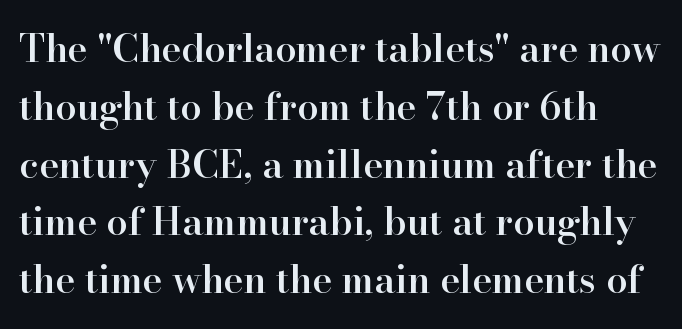
{"serif": "yes", "italic": "no", "bold": "semi", "weight": "semibold", "width": "normal", "stroke_contrast": "high", "x_height": "small", "monospaced": "no", "underline": "no", "align": "left", "line_spacing": "normal", "line_spacing_ratio": 1.52, "letter_spacing": "normal", "letter_spacing_em": 0.0, "glyph_px": 38}
